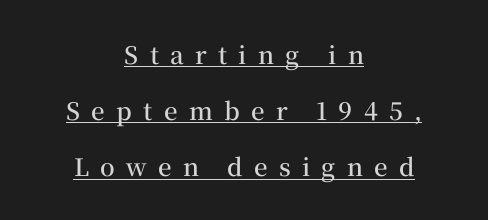
Q: Is the text bold? A: Semi-bold.
Q: Is the text italic (slanted)? A: No, it is upright.
Q: Is the text underlined? A: Yes.
Q: How is the paragraph aligned? A: Centered.
Q: Is the spacing between letters normal or unusually wide? A: Unusually wide.
Q: Is the spacing between lines tight, normal or loose? A: Loose.
